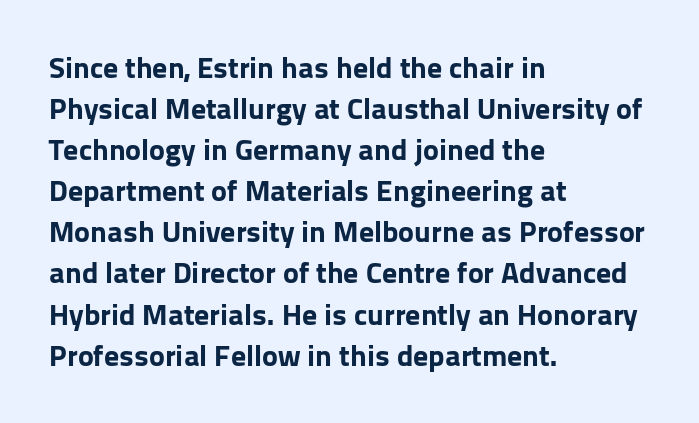
Q: Is the text bold? A: Yes.
Q: Is the text italic (slanted)? A: No, it is upright.
Q: Is the typeface a serif or a sans-serif typeface? A: Sans-serif.
Q: Is the text underlined? A: No.
Q: How is the paragraph aligned? A: Left-aligned.
Q: Is the spacing between letters normal or unusually wide? A: Normal.
Q: Is the spacing between lines tight, normal or loose? A: Normal.
Q: Width (condensed, normal, or wide)? A: Normal.
Q: Stroke contrast? A: Low.
Q: x-height? A: Medium.
Q: Monospaced? A: No.
